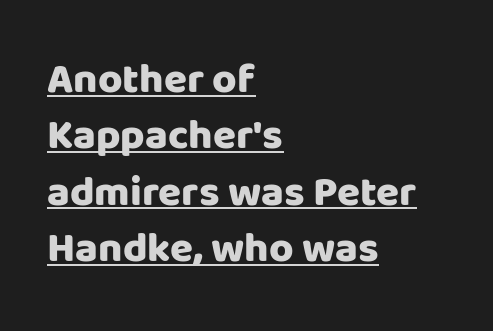
Stroke thickness is high; the sample reads as a true bold. Evenly set lines give the paragraph a standard silhouette. Does the lettering tilt? It doesn't — this is upright. Line beginnings align vertically; line endings do not.
